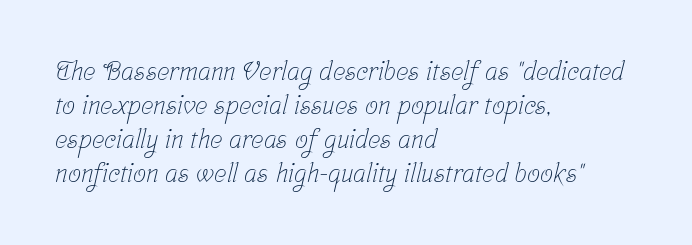
The image shows 26 px text type; set left-aligned, normal line spacing (1.31x), normal letter spacing, not underlined.
